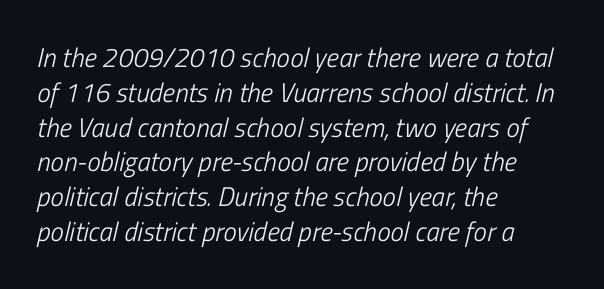
{"italic": "yes", "lean": "right", "slant_degrees": 13, "bold": "no", "underline": "no", "align": "left", "line_spacing": "normal", "line_spacing_ratio": 1.29, "letter_spacing": "normal", "letter_spacing_em": 0.0, "glyph_px": 27}
